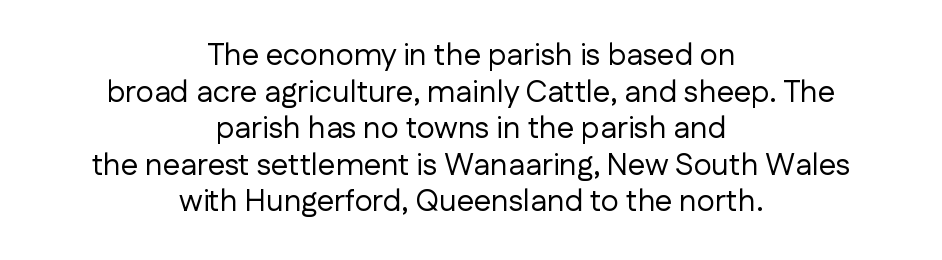
The image shows 31 px regular-weight sans-serif type, upright; set centered, line spacing 1.18x, normal letter spacing, not underlined; low stroke contrast and a medium x-height.
